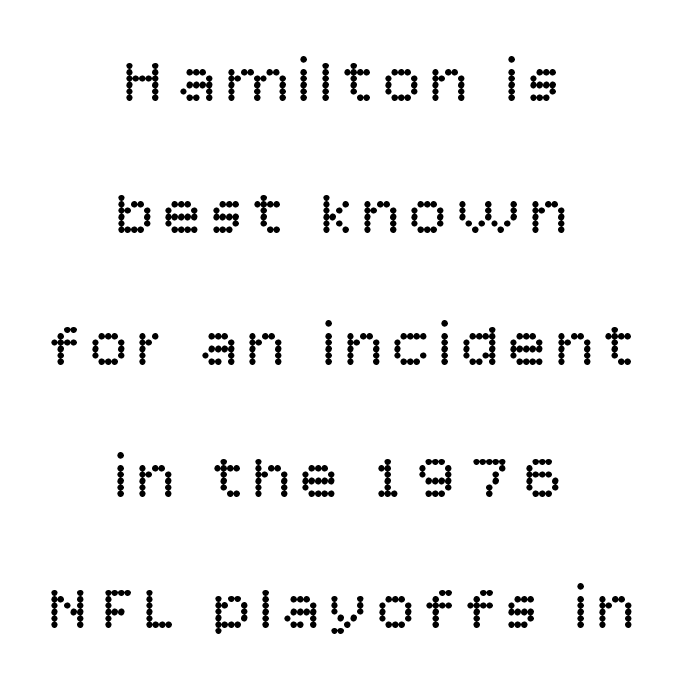
The image shows 64 px regular-weight sans-serif type, upright; set centered, loose line spacing (2.06x), not underlined; low stroke contrast and a large x-height.
